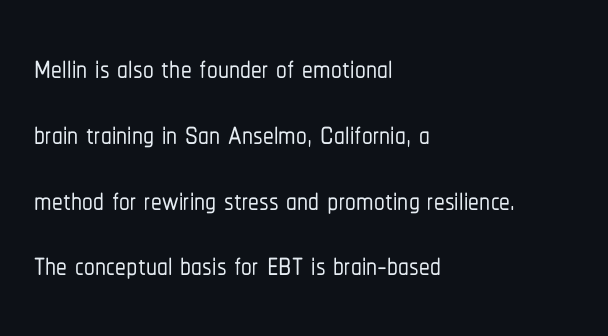
Q: Is the text italic (slanted)? A: No, it is upright.
Q: Is the typeface a serif or a sans-serif typeface? A: Sans-serif.
Q: Is the text underlined? A: No.
Q: How is the paragraph aligned? A: Left-aligned.
Q: Is the spacing between letters normal or unusually wide? A: Normal.
Q: Is the spacing between lines tight, normal or loose? A: Normal.
Q: Width (condensed, normal, or wide)? A: Condensed.
Q: Stroke contrast? A: Low.
Q: x-height? A: Medium.
Q: Monospaced? A: No.
